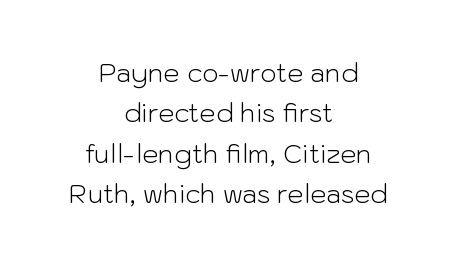
{"italic": "no", "bold": "no", "underline": "no", "align": "center", "line_spacing": "normal", "line_spacing_ratio": 1.55, "letter_spacing": "normal", "letter_spacing_em": 0.0, "glyph_px": 26}
